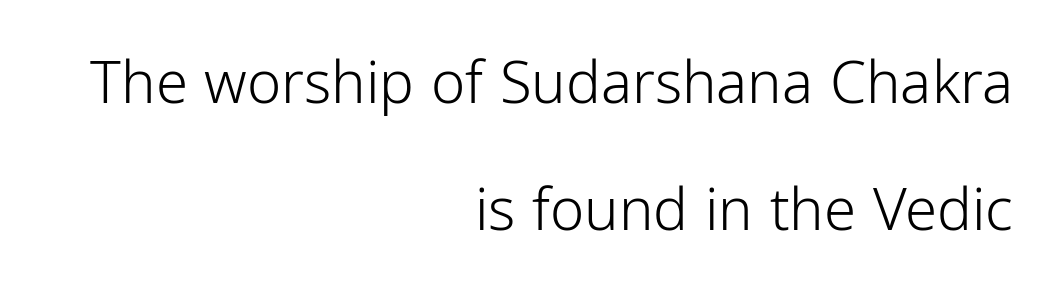
The image shows 58 px light, condensed sans-serif type, upright; set right-aligned, loose line spacing (2.19x), normal letter spacing, not underlined; low stroke contrast and a medium x-height.
